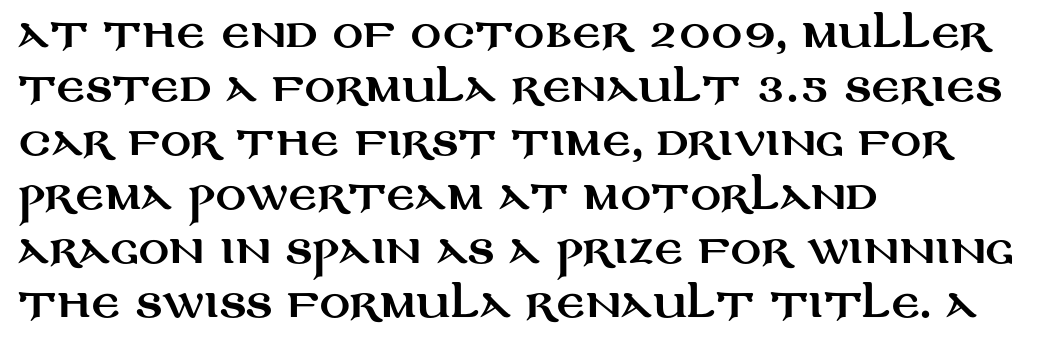
The image shows 38 px wide sans-serif type, upright; set left-aligned, normal line spacing (1.42x), normal letter spacing, not underlined; medium stroke contrast and a large x-height.
